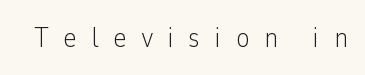
{"serif": "no", "italic": "no", "bold": "no", "weight": "light", "width": "condensed", "stroke_contrast": "low", "x_height": "medium", "monospaced": "no", "underline": "no", "letter_spacing": "wide", "letter_spacing_em": 0.5, "glyph_px": 29}
